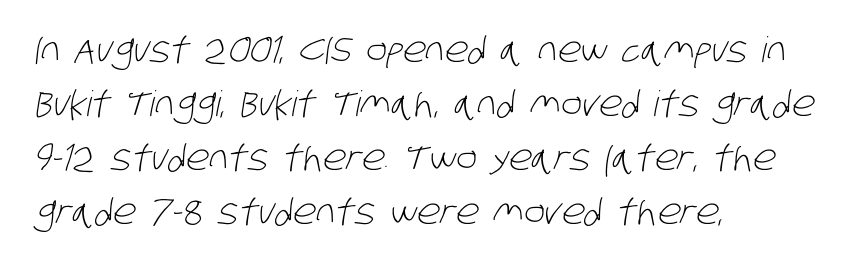
{"serif": "no", "bold": "no", "weight": "light", "width": "condensed", "stroke_contrast": "low", "x_height": "large", "monospaced": "no", "underline": "no", "align": "left", "line_spacing": "normal", "line_spacing_ratio": 1.54, "letter_spacing": "normal", "letter_spacing_em": 0.0, "glyph_px": 35}
